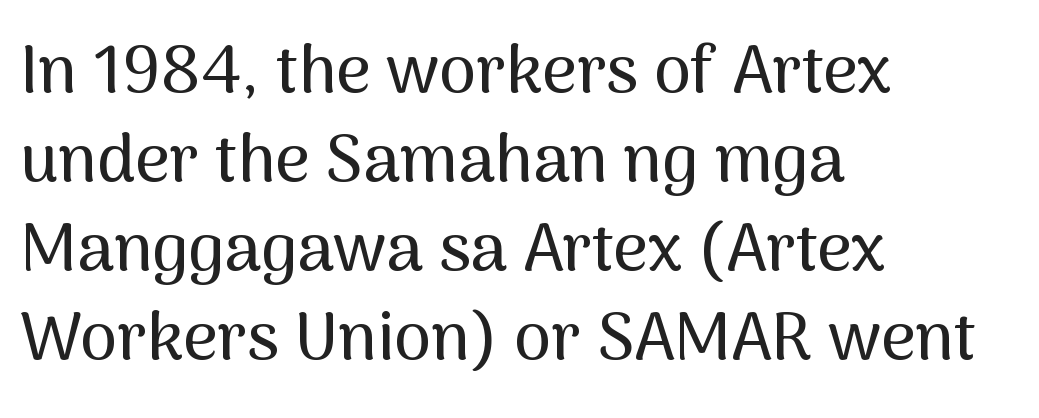
{"serif": "no", "italic": "no", "width": "normal", "stroke_contrast": "medium", "x_height": "medium", "monospaced": "no", "underline": "no", "align": "left", "line_spacing": "normal", "line_spacing_ratio": 1.33, "letter_spacing": "normal", "letter_spacing_em": 0.0, "glyph_px": 67}
